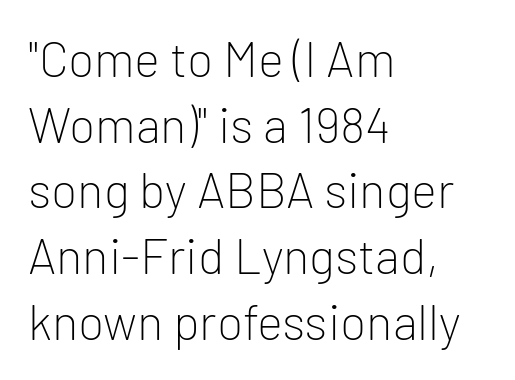
Q: Is the text bold? A: No.
Q: Is the text italic (slanted)? A: No, it is upright.
Q: Is the typeface a serif or a sans-serif typeface? A: Sans-serif.
Q: Is the text underlined? A: No.
Q: How is the paragraph aligned? A: Left-aligned.
Q: Is the spacing between letters normal or unusually wide? A: Normal.
Q: Is the spacing between lines tight, normal or loose? A: Normal.
Q: Width (condensed, normal, or wide)? A: Normal.
Q: Stroke contrast? A: Low.
Q: x-height? A: Medium.
Q: Monospaced? A: No.
